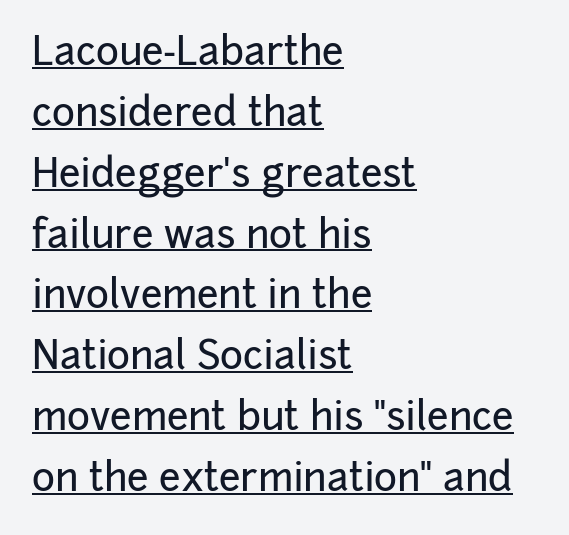
{"serif": "no", "italic": "no", "width": "normal", "stroke_contrast": "low", "x_height": "medium", "monospaced": "no", "underline": "yes", "align": "left", "line_spacing": "normal", "line_spacing_ratio": 1.56, "letter_spacing": "normal", "letter_spacing_em": 0.0, "glyph_px": 39}
